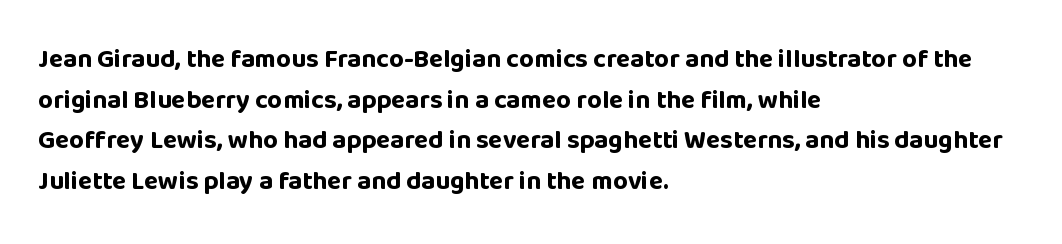
Q: Is the text bold? A: Yes.
Q: Is the text italic (slanted)? A: No, it is upright.
Q: Is the text underlined? A: No.
Q: How is the paragraph aligned? A: Left-aligned.
Q: Is the spacing between letters normal or unusually wide? A: Normal.
Q: Is the spacing between lines tight, normal or loose? A: Normal.
